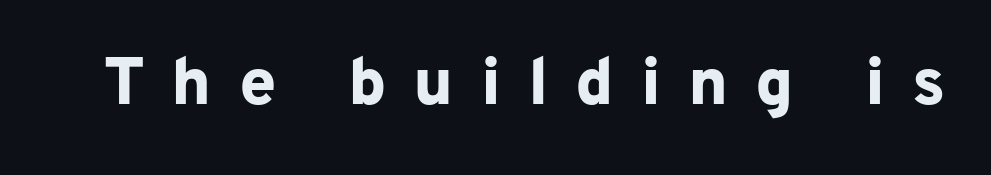
Q: Is the text bold? A: Yes.
Q: Is the text italic (slanted)? A: No, it is upright.
Q: Is the typeface a serif or a sans-serif typeface? A: Sans-serif.
Q: Is the text underlined? A: No.
Q: Is the spacing between letters normal or unusually wide? A: Unusually wide.
Q: Width (condensed, normal, or wide)? A: Normal.
Q: Stroke contrast? A: Low.
Q: x-height? A: Medium.
Q: Monospaced? A: No.
